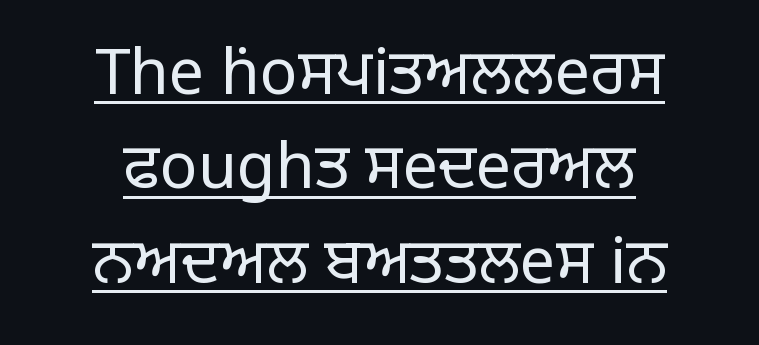
{"serif": "no", "italic": "no", "bold": "no", "weight": "regular", "width": "normal", "stroke_contrast": "low", "x_height": "large", "monospaced": "no", "underline": "yes", "align": "center", "line_spacing": "normal", "line_spacing_ratio": 1.5, "letter_spacing": "normal", "letter_spacing_em": 0.0, "glyph_px": 63}
